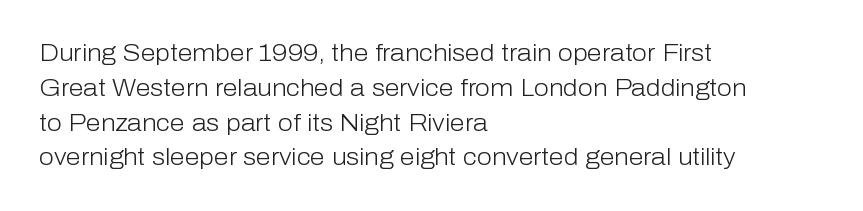
Q: Is the text bold? A: No.
Q: Is the text italic (slanted)? A: No, it is upright.
Q: Is the text underlined? A: No.
Q: How is the paragraph aligned? A: Left-aligned.
Q: Is the spacing between letters normal or unusually wide? A: Normal.
Q: Is the spacing between lines tight, normal or loose? A: Normal.
